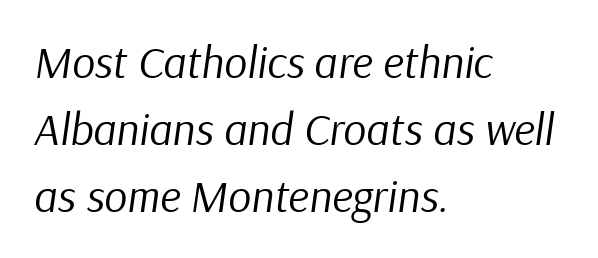
Q: Is the text bold? A: No.
Q: Is the text italic (slanted)? A: Yes, it leans right by about 9 degrees.
Q: Is the text underlined? A: No.
Q: How is the paragraph aligned? A: Left-aligned.
Q: Is the spacing between letters normal or unusually wide? A: Normal.
Q: Is the spacing between lines tight, normal or loose? A: Normal.
Q: Width (condensed, normal, or wide)? A: Normal.
Q: Stroke contrast? A: Low.
Q: x-height? A: Medium.
Q: Monospaced? A: No.
